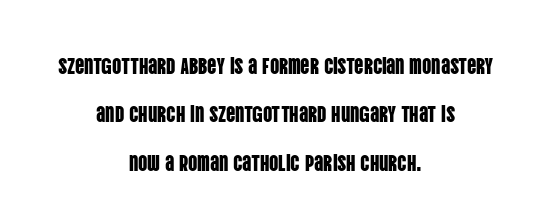
This sample trades compactness for vertical openness between lines. Typeset on center — no edge is straight. Short note: letters normally spaced. Posture: straight, roman, zero tilt. The foot of each line stays bare and open.
